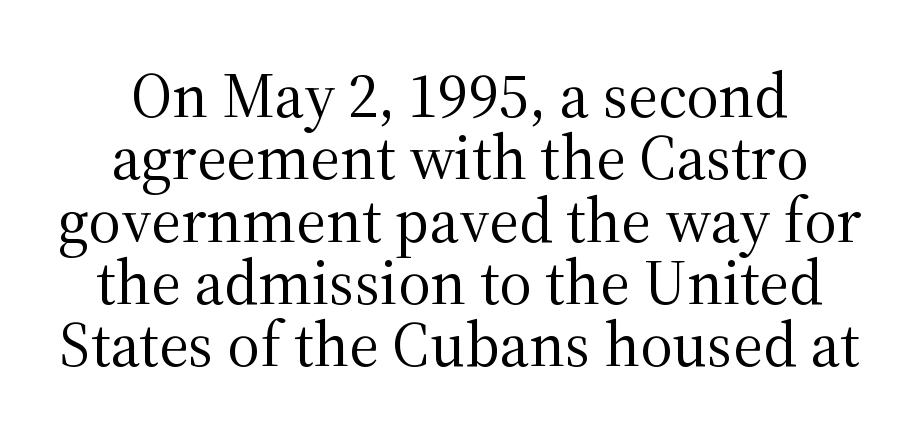
Q: Is the text bold? A: No.
Q: Is the text italic (slanted)? A: No, it is upright.
Q: Is the typeface a serif or a sans-serif typeface? A: Serif.
Q: Is the text underlined? A: No.
Q: Is the spacing between letters normal or unusually wide? A: Normal.
Q: Is the spacing between lines tight, normal or loose? A: Tight.
Q: Width (condensed, normal, or wide)? A: Normal.
Q: Stroke contrast? A: Medium.
Q: x-height? A: Medium.
Q: Monospaced? A: No.
